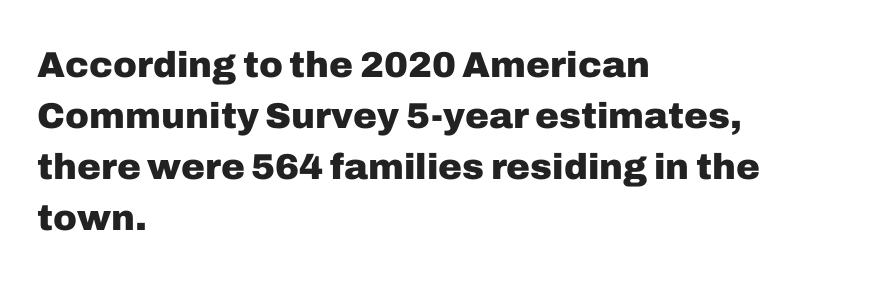
{"serif": "no", "italic": "no", "bold": "yes", "weight": "heavy", "width": "normal", "stroke_contrast": "low", "x_height": "medium", "monospaced": "no", "underline": "no", "align": "left", "line_spacing": "normal", "line_spacing_ratio": 1.42, "letter_spacing": "normal", "letter_spacing_em": 0.0, "glyph_px": 36}
